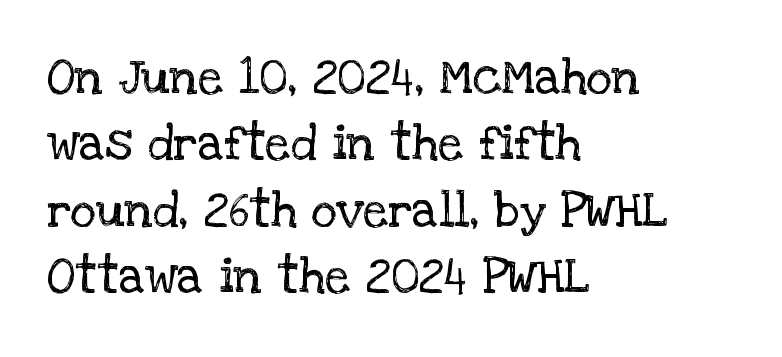
The image shows 50 px regular-weight serif type, upright; set left-aligned, normal line spacing (1.33x), normal letter spacing, not underlined; low stroke contrast and a large x-height.
